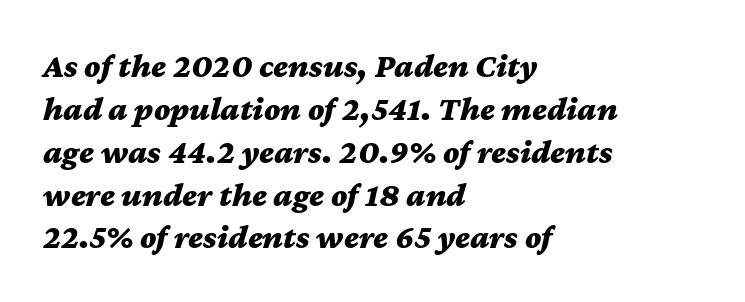
Q: Is the text bold? A: Yes.
Q: Is the text italic (slanted)? A: Yes, it leans right by about 12 degrees.
Q: Is the text underlined? A: No.
Q: How is the paragraph aligned? A: Left-aligned.
Q: Is the spacing between letters normal or unusually wide? A: Normal.
Q: Is the spacing between lines tight, normal or loose? A: Normal.
Q: Width (condensed, normal, or wide)? A: Wide.
Q: Stroke contrast? A: Medium.
Q: x-height? A: Medium.
Q: Monospaced? A: No.
